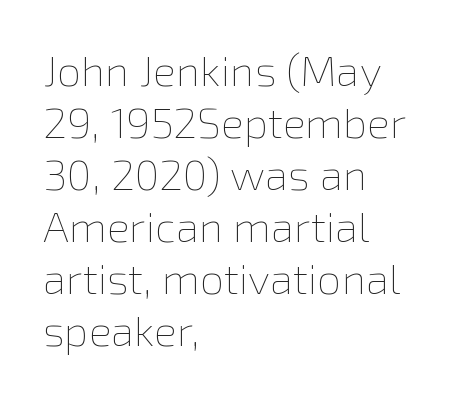
Do the characters align in a grid? No, the font is proportional. There is no visible air inserted between adjacent glyphs. Has an underline been added? It has not. Weight: regular or lighter.
